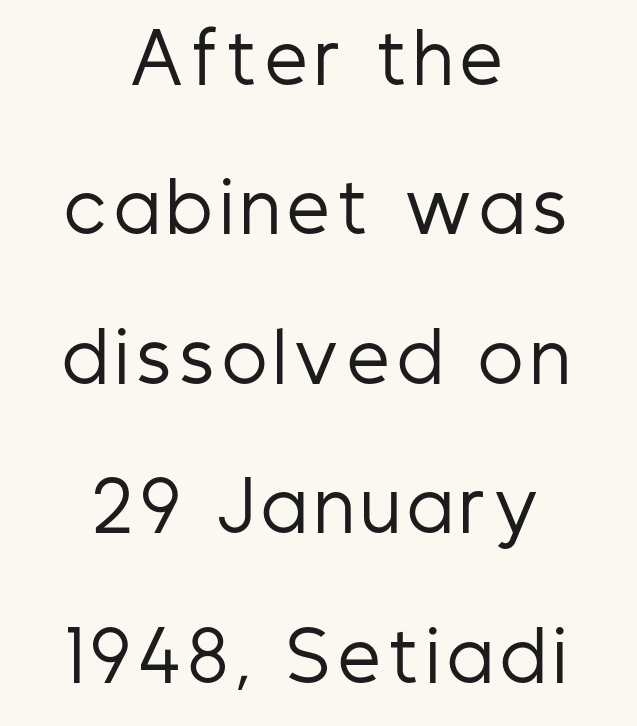
Q: Is the text bold? A: No.
Q: Is the text italic (slanted)? A: No, it is upright.
Q: Is the typeface a serif or a sans-serif typeface? A: Sans-serif.
Q: Is the text underlined? A: No.
Q: How is the paragraph aligned? A: Centered.
Q: Is the spacing between lines tight, normal or loose? A: Loose.
Q: Width (condensed, normal, or wide)? A: Condensed.
Q: Stroke contrast? A: Low.
Q: x-height? A: Medium.
Q: Monospaced? A: No.
